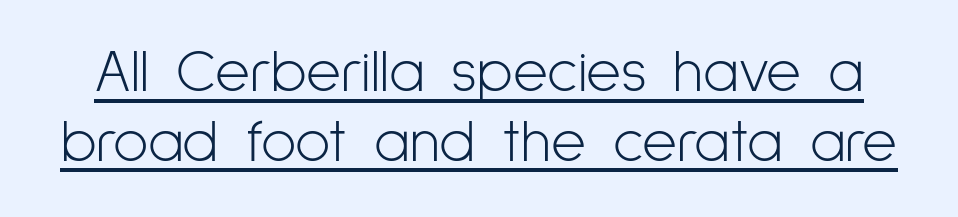
The image shows 60 px light, condensed sans-serif type, upright; set line spacing 1.16x, normal letter spacing, underlined; low stroke contrast and a medium x-height.
